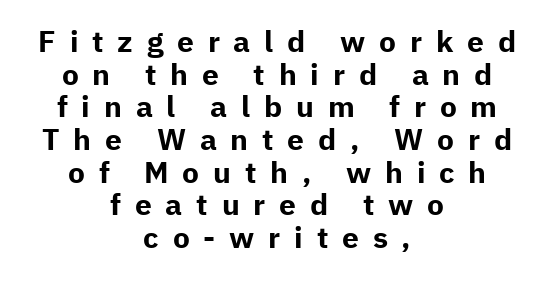
Q: Is the text bold? A: Yes.
Q: Is the text italic (slanted)? A: No, it is upright.
Q: Is the typeface a serif or a sans-serif typeface? A: Sans-serif.
Q: Is the text underlined? A: No.
Q: How is the paragraph aligned? A: Centered.
Q: Is the spacing between letters normal or unusually wide? A: Unusually wide.
Q: Is the spacing between lines tight, normal or loose? A: Tight.
Q: Width (condensed, normal, or wide)? A: Normal.
Q: Stroke contrast? A: Low.
Q: x-height? A: Medium.
Q: Monospaced? A: No.
